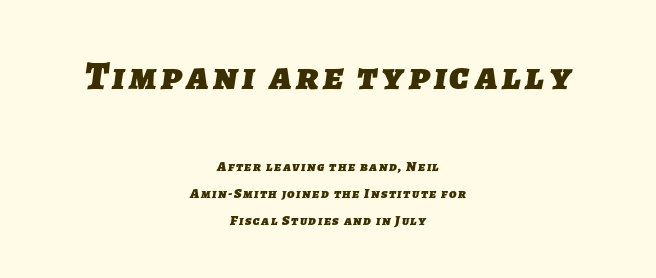
The image shows 40 px heavy sans-serif type; set centered, loose line spacing (1.91x), not underlined; the first (top) block is 2.86x larger; low stroke contrast and a medium x-height.
